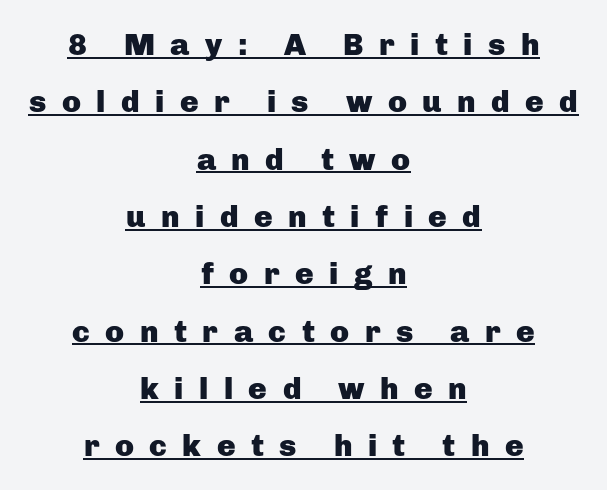
Q: Is the text bold? A: Yes.
Q: Is the text italic (slanted)? A: No, it is upright.
Q: Is the typeface a serif or a sans-serif typeface? A: Sans-serif.
Q: Is the text underlined? A: Yes.
Q: How is the paragraph aligned? A: Centered.
Q: Is the spacing between letters normal or unusually wide? A: Unusually wide.
Q: Width (condensed, normal, or wide)? A: Normal.
Q: Stroke contrast? A: Low.
Q: x-height? A: Medium.
Q: Monospaced? A: No.
